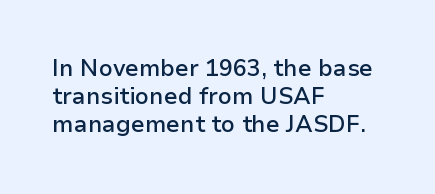
{"italic": "no", "bold": "semi", "underline": "no", "align": "left", "line_spacing_ratio": 1.22, "letter_spacing": "normal", "letter_spacing_em": 0.0, "glyph_px": 23}
